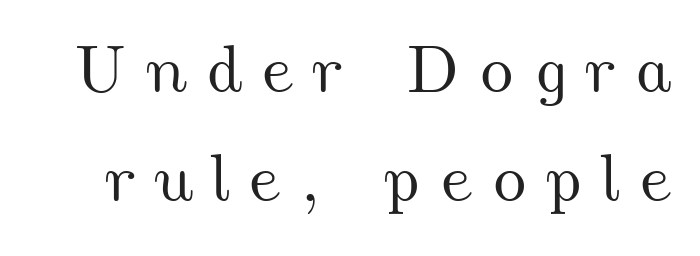
The image shows 68 px wide type; set normal line spacing (1.61x), unusually wide letter spacing (+0.26 em), not underlined; medium stroke contrast and a small x-height.
